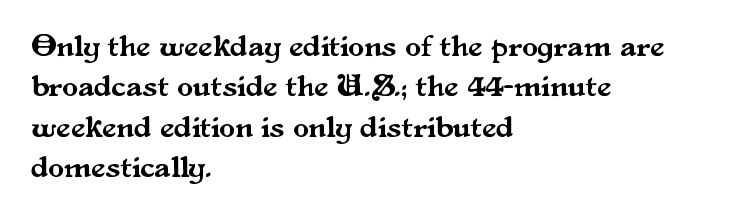
Q: Is the text italic (slanted)? A: No, it is upright.
Q: Is the typeface a serif or a sans-serif typeface? A: Serif.
Q: Is the text underlined? A: No.
Q: How is the paragraph aligned? A: Left-aligned.
Q: Is the spacing between letters normal or unusually wide? A: Normal.
Q: Is the spacing between lines tight, normal or loose? A: Normal.
Q: Width (condensed, normal, or wide)? A: Normal.
Q: Stroke contrast? A: Medium.
Q: x-height? A: Small.
Q: Monospaced? A: No.
